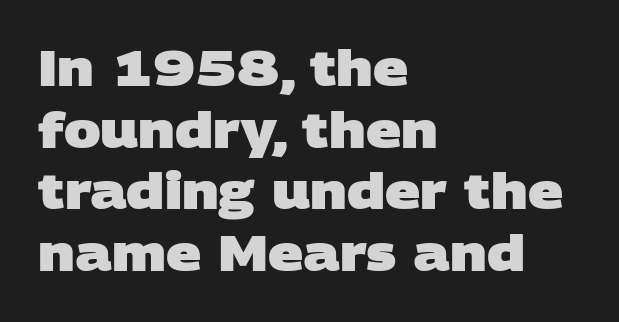
The image shows 49 px heavy, wide sans-serif type; set left-aligned, normal line spacing (1.26x), normal letter spacing, not underlined; low stroke contrast and a large x-height.
